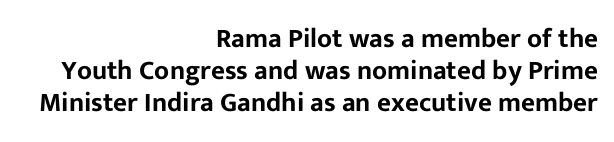
{"italic": "no", "underline": "no", "align": "right", "line_spacing_ratio": 1.18, "letter_spacing": "normal", "letter_spacing_em": 0.0, "glyph_px": 27}
